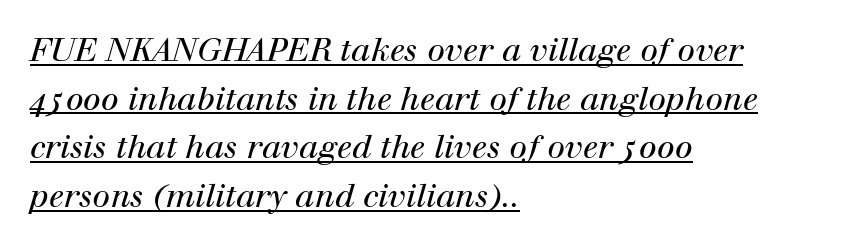
The image shows 32 px regular-weight serif type, italic (leaning right); set left-aligned, normal line spacing (1.52x), normal letter spacing, underlined; high stroke contrast and a medium x-height.
